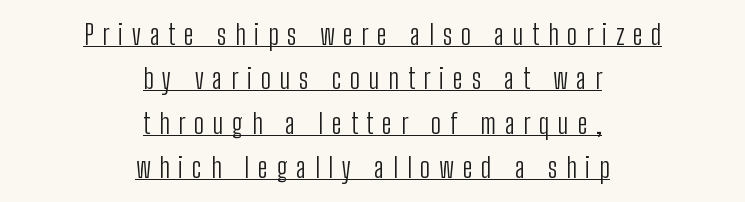
{"italic": "no", "bold": "no", "underline": "yes", "align": "center", "line_spacing": "normal", "line_spacing_ratio": 1.64, "letter_spacing": "wide", "letter_spacing_em": 0.33, "glyph_px": 27}
